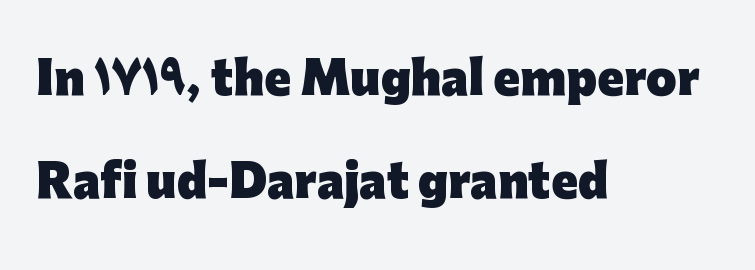
The font's upright variant was chosen for this text. How are the letters spaced? Ordinarily, with no added tracking. Looks like regular typesetting: each glyph gets only the width it needs. You could fit nearly another row in the gap between these rows. No word sits above an underline.
